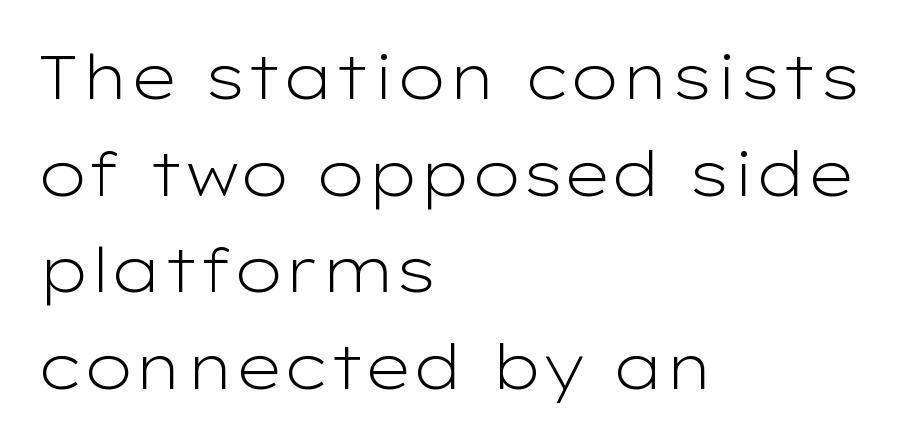
{"serif": "no", "italic": "no", "bold": "no", "weight": "light", "width": "wide", "stroke_contrast": "low", "x_height": "medium", "monospaced": "no", "underline": "no", "align": "left", "line_spacing": "normal", "line_spacing_ratio": 1.56, "letter_spacing": "normal", "letter_spacing_em": 0.0, "glyph_px": 62}
